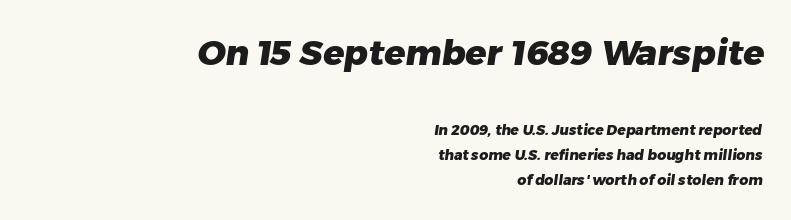
Q: Is the text bold? A: Yes.
Q: Is the typeface a serif or a sans-serif typeface? A: Sans-serif.
Q: Is the text underlined? A: No.
Q: How is the paragraph aligned? A: Right-aligned.
Q: Is the spacing between letters normal or unusually wide? A: Normal.
Q: Which block of text is set in a larger size, the first (top) or the second (bottom)? A: The first (top) one.
Q: Width (condensed, normal, or wide)? A: Normal.
Q: Stroke contrast? A: Low.
Q: x-height? A: Medium.
Q: Monospaced? A: No.
